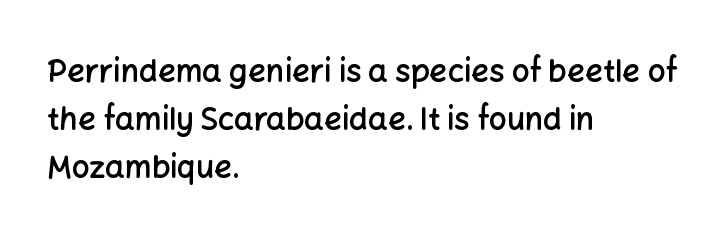
The image shows 31 px semibold sans-serif type, upright; set left-aligned, normal line spacing (1.55x), normal letter spacing, not underlined; low stroke contrast and a medium x-height.
